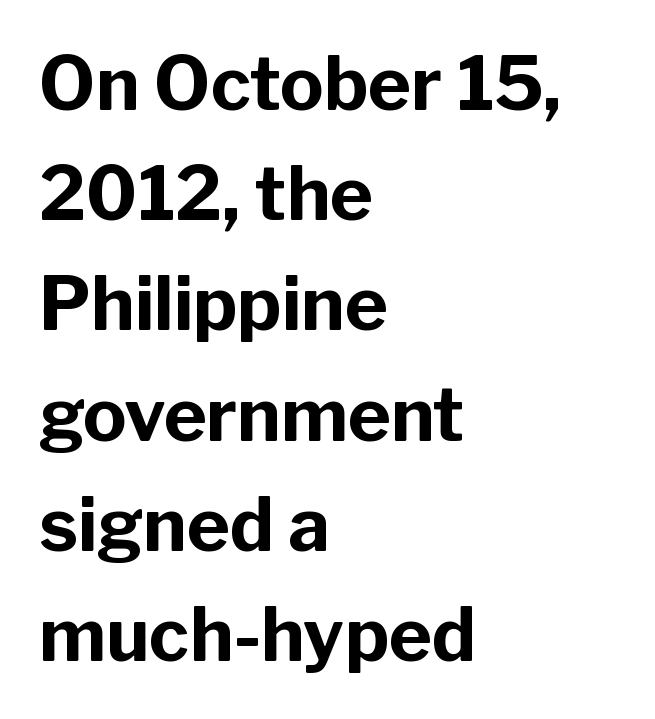
{"serif": "no", "italic": "no", "bold": "yes", "weight": "bold", "width": "normal", "stroke_contrast": "low", "x_height": "medium", "monospaced": "no", "underline": "no", "align": "left", "line_spacing": "normal", "line_spacing_ratio": 1.51, "letter_spacing": "normal", "letter_spacing_em": 0.0, "glyph_px": 73}
